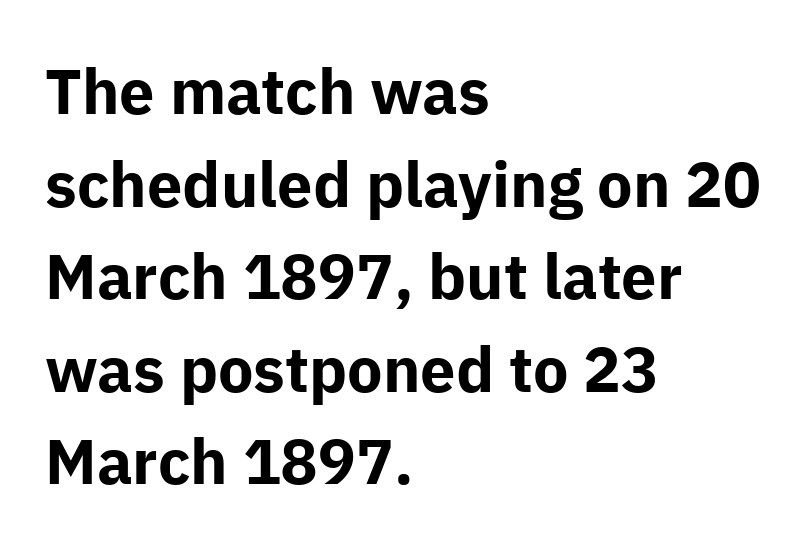
Q: Is the text bold? A: Yes.
Q: Is the text italic (slanted)? A: No, it is upright.
Q: Is the typeface a serif or a sans-serif typeface? A: Sans-serif.
Q: Is the text underlined? A: No.
Q: How is the paragraph aligned? A: Left-aligned.
Q: Is the spacing between letters normal or unusually wide? A: Normal.
Q: Is the spacing between lines tight, normal or loose? A: Normal.
Q: Width (condensed, normal, or wide)? A: Normal.
Q: Stroke contrast? A: Low.
Q: x-height? A: Medium.
Q: Monospaced? A: No.
